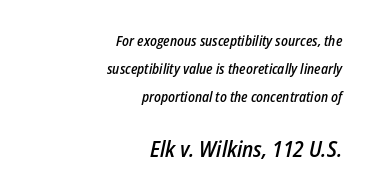
The image shows 22 px text type, italic (leaning right); set right-aligned, loose line spacing (2.01x), normal letter spacing, not underlined; the second (bottom) block is 1.57x larger.
